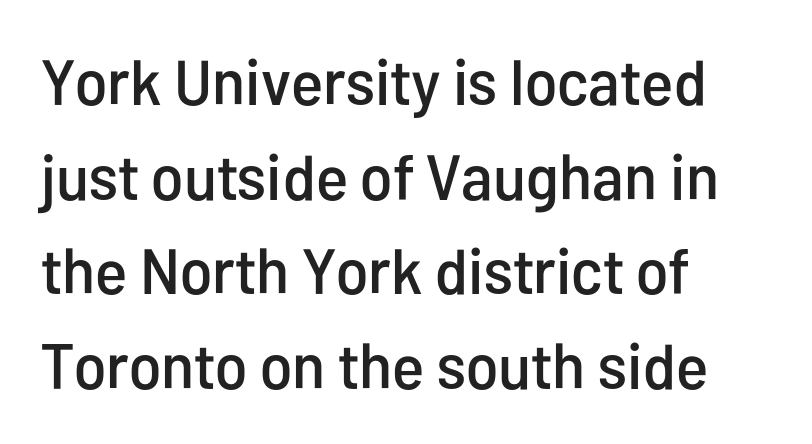
Q: Is the text italic (slanted)? A: No, it is upright.
Q: Is the typeface a serif or a sans-serif typeface? A: Sans-serif.
Q: Is the text underlined? A: No.
Q: How is the paragraph aligned? A: Left-aligned.
Q: Is the spacing between letters normal or unusually wide? A: Normal.
Q: Is the spacing between lines tight, normal or loose? A: Normal.
Q: Width (condensed, normal, or wide)? A: Condensed.
Q: Stroke contrast? A: Low.
Q: x-height? A: Medium.
Q: Monospaced? A: No.
